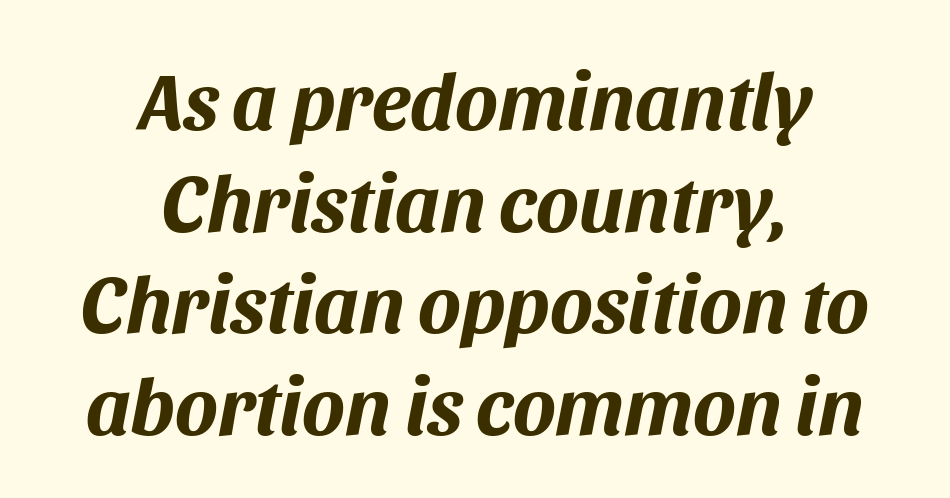
The image shows 80 px bold type, italic (leaning right); set centered, normal line spacing (1.27x), normal letter spacing, not underlined; medium stroke contrast and a large x-height.
